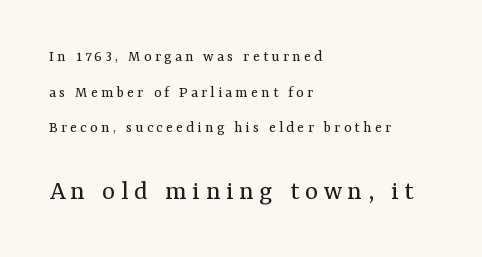
The image shows 28 px regular-weight serif type, upright; set left-aligned, loose line spacing (2.23x), unusually wide letter spacing (+0.2 em), not underlined; the second (bottom) block is 1.75x larger; medium stroke contrast and a medium x-height.
